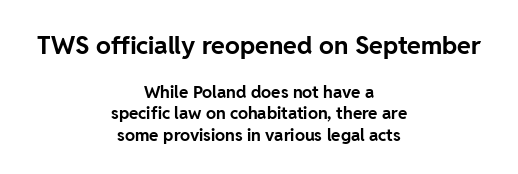
Q: Is the text bold? A: Yes.
Q: Is the text italic (slanted)? A: No, it is upright.
Q: Is the text underlined? A: No.
Q: How is the paragraph aligned? A: Centered.
Q: Is the spacing between letters normal or unusually wide? A: Normal.
Q: Is the spacing between lines tight, normal or loose? A: Normal.
Q: Which block of text is set in a larger size, the first (top) or the second (bottom)? A: The first (top) one.
